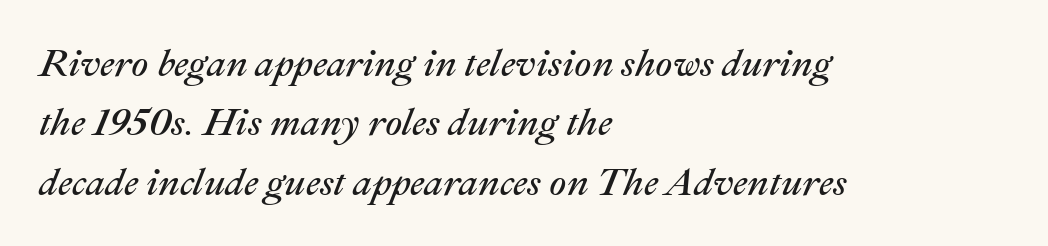
Q: Is the text bold? A: No.
Q: Is the text italic (slanted)? A: Yes, it leans right by about 22 degrees.
Q: Is the text underlined? A: No.
Q: How is the paragraph aligned? A: Left-aligned.
Q: Is the spacing between letters normal or unusually wide? A: Normal.
Q: Is the spacing between lines tight, normal or loose? A: Normal.
Q: Width (condensed, normal, or wide)? A: Normal.
Q: Stroke contrast? A: Medium.
Q: x-height? A: Medium.
Q: Monospaced? A: No.
